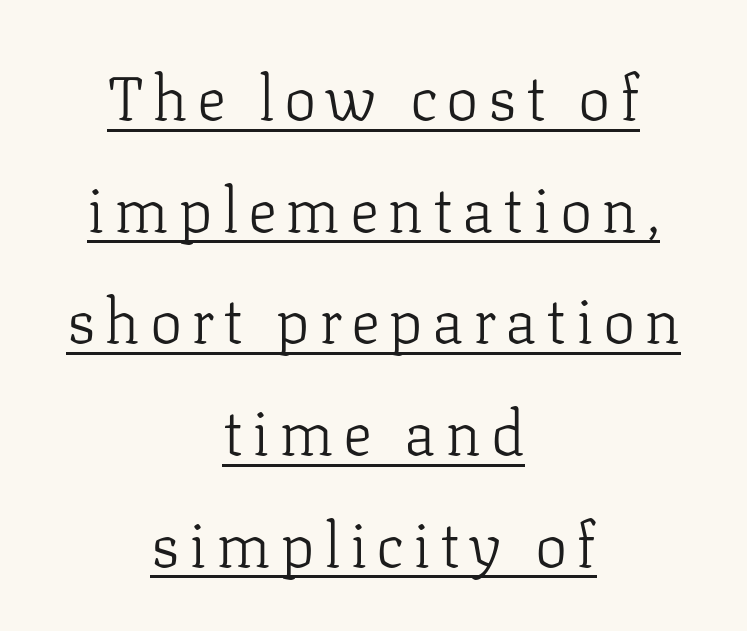
Q: Is the text bold? A: No.
Q: Is the text italic (slanted)? A: No, it is upright.
Q: Is the typeface a serif or a sans-serif typeface? A: Serif.
Q: Is the text underlined? A: Yes.
Q: How is the paragraph aligned? A: Centered.
Q: Width (condensed, normal, or wide)? A: Normal.
Q: Stroke contrast? A: Low.
Q: x-height? A: Medium.
Q: Monospaced? A: No.
